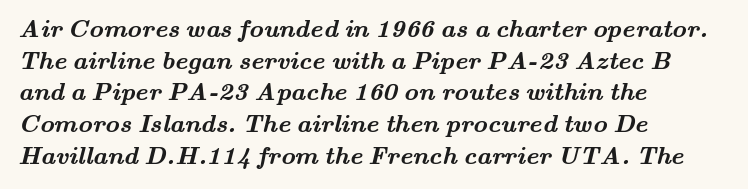
The image shows 25 px bold type; set left-aligned, normal line spacing (1.27x), normal letter spacing, not underlined.
